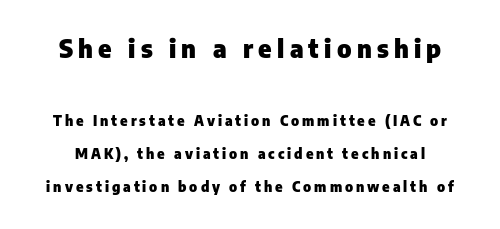
The initial chunk of copy outweighs the following chunk in type size. Unlike italic type, these characters show no tilt at all. No word sits above an underline. Each new line begins a long way beneath the previous one.
